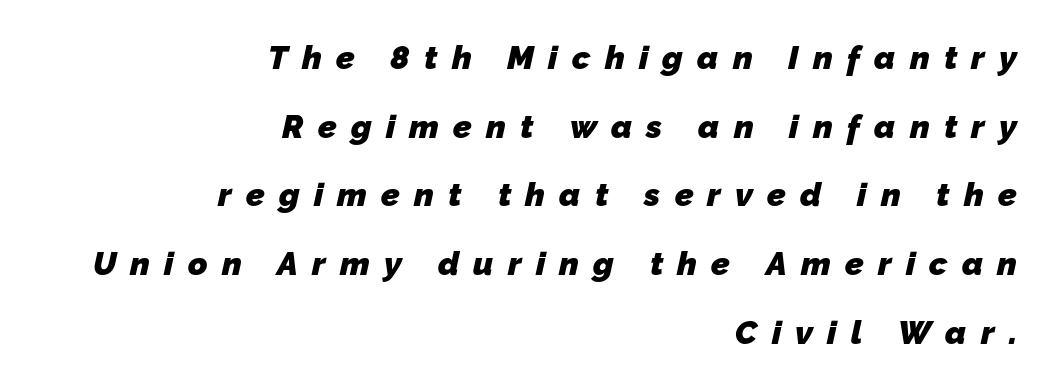
One glance says open: line gaps are wider than usual. The area under the type is left untouched. There is plenty of visible air inserted between adjacent glyphs. What weight is shown? A full bold with thick strokes. Typographically, this falls in the sans-serif category. Layout note: lines flush right.
